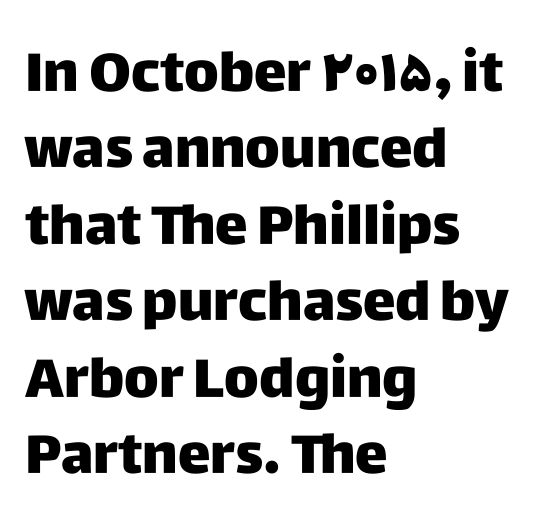
The rendering shows plain stroke endings on the letterforms — a sans-serif design. The rendering uses natural spacing where letterforms have individual widths. The string is rendered with underlining switched off. Short and long lines alike share a common starting point at left. Vertical strokes here are truly vertical. The line-height multiplier appears to be the usual default.
